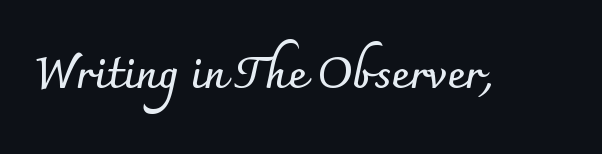
You can tell from the bare stems that sans-serif type was used. Glance below the letters and you will spot only blank space. Short note: letters normally spaced.
